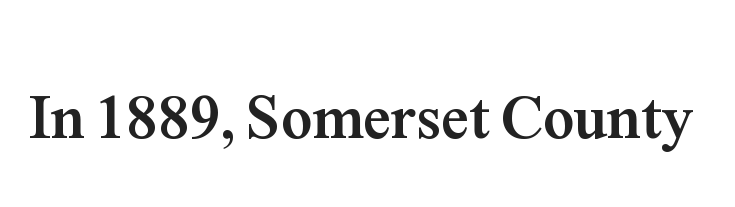
The image shows 62 px semibold serif type, upright; set normal letter spacing, not underlined; medium stroke contrast and a medium x-height.
